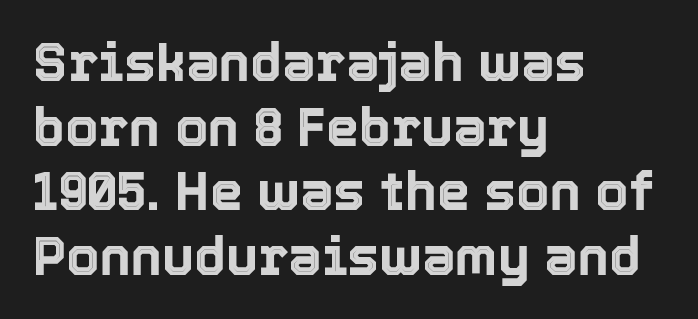
{"italic": "no", "width": "normal", "x_height": "medium", "monospaced": "no", "underline": "no", "align": "left", "line_spacing_ratio": 1.22, "letter_spacing": "normal", "letter_spacing_em": 0.0, "glyph_px": 53}
